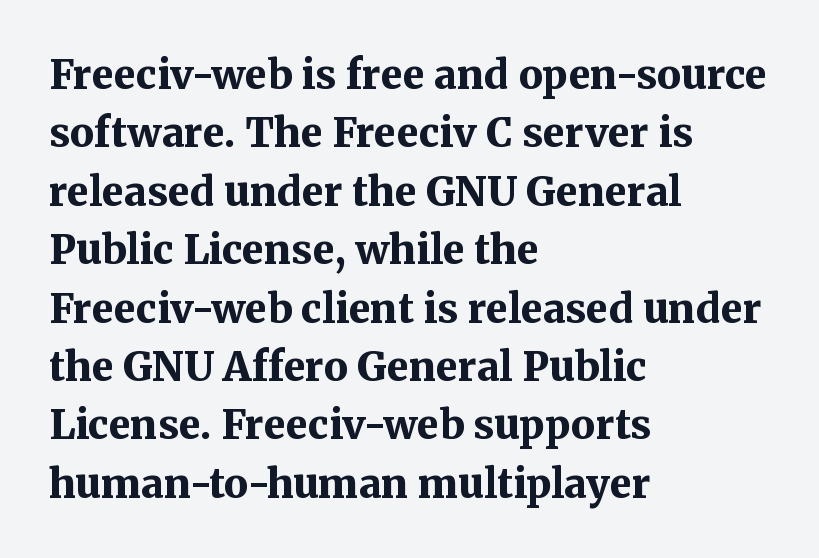
The image shows 40 px bold serif type, upright; set left-aligned, normal line spacing (1.46x), normal letter spacing, not underlined; medium stroke contrast and a medium x-height.
